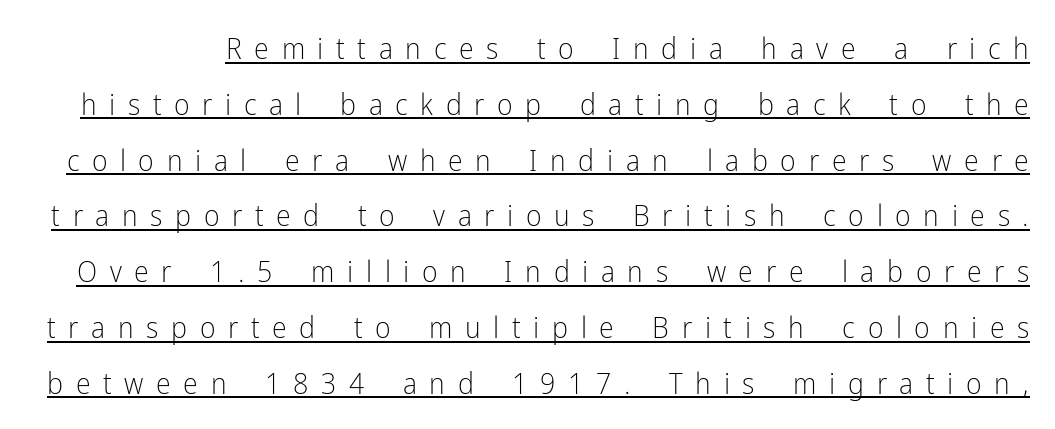
Q: Is the text bold? A: No.
Q: Is the text italic (slanted)? A: No, it is upright.
Q: Is the typeface a serif or a sans-serif typeface? A: Sans-serif.
Q: Is the text underlined? A: Yes.
Q: Is the spacing between letters normal or unusually wide? A: Unusually wide.
Q: Width (condensed, normal, or wide)? A: Condensed.
Q: Stroke contrast? A: Low.
Q: x-height? A: Medium.
Q: Monospaced? A: No.
